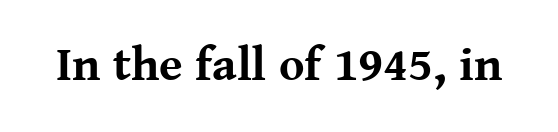
Observe the ordinary spacing: letters are neighbours, not strangers. Type without underlining. The face used here is proportionally spaced, like ordinary book or web type. Unlike a clean sans, this face finishes its strokes with serifs.
